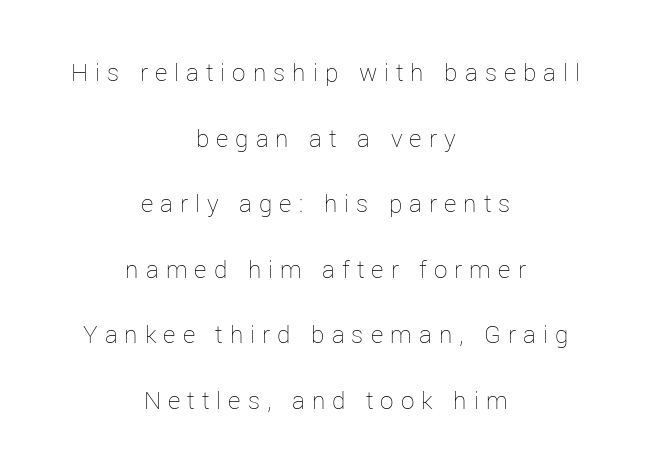
Q: Is the text bold? A: No.
Q: Is the text italic (slanted)? A: No, it is upright.
Q: Is the text underlined? A: No.
Q: How is the paragraph aligned? A: Centered.
Q: Is the spacing between letters normal or unusually wide? A: Unusually wide.
Q: Is the spacing between lines tight, normal or loose? A: Loose.
